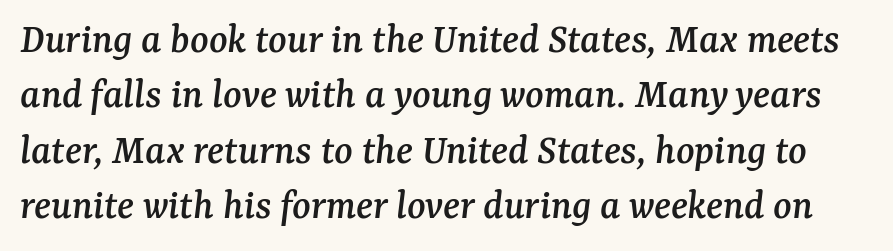
Q: Is the text italic (slanted)? A: Yes, it leans right by about 7 degrees.
Q: Is the typeface a serif or a sans-serif typeface? A: Serif.
Q: Is the text underlined? A: No.
Q: Is the spacing between letters normal or unusually wide? A: Normal.
Q: Is the spacing between lines tight, normal or loose? A: Normal.
Q: Width (condensed, normal, or wide)? A: Normal.
Q: Stroke contrast? A: Medium.
Q: x-height? A: Medium.
Q: Monospaced? A: No.
